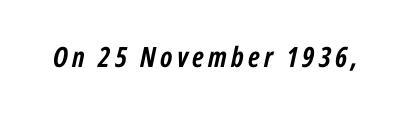
Heavy-handed strokes throughout: this text is bold. Posture: slanted. The baseline area is clear. Is this a fixed-width face? No — the glyphs have proportional, varying widths.
